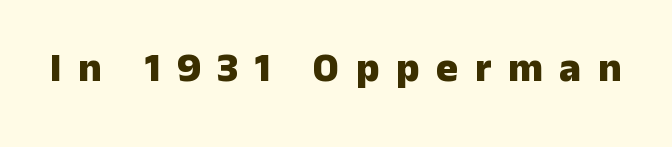
Q: Is the text bold? A: Yes.
Q: Is the text italic (slanted)? A: No, it is upright.
Q: Is the typeface a serif or a sans-serif typeface? A: Sans-serif.
Q: Is the text underlined? A: No.
Q: Is the spacing between letters normal or unusually wide? A: Unusually wide.
Q: Width (condensed, normal, or wide)? A: Normal.
Q: Stroke contrast? A: Low.
Q: x-height? A: Medium.
Q: Monospaced? A: No.
